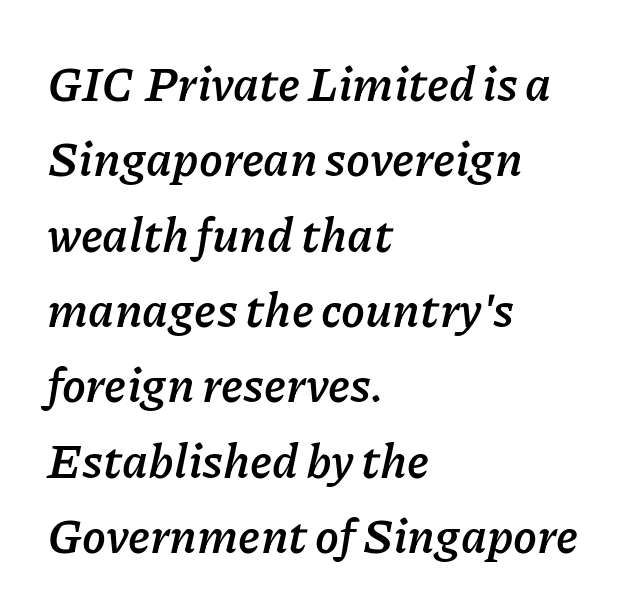
The image shows 48 px semibold type, italic (leaning right); set left-aligned, normal line spacing (1.57x), normal letter spacing, not underlined; low stroke contrast and a medium x-height.
